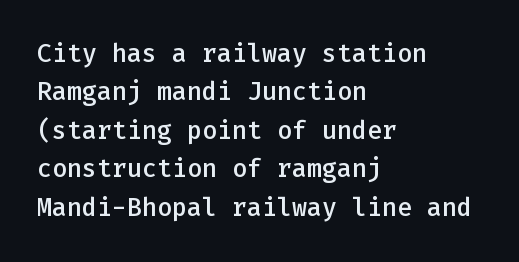
Has an underline been added? It has not. A typesetter would mark this as roman, not italic. The passage shown has conventional tracking throughout. The rows are spaced the way most documents space them. Each line starts at the same left margin while the right side varies. The font is running at a semibold setting, under full bold.
